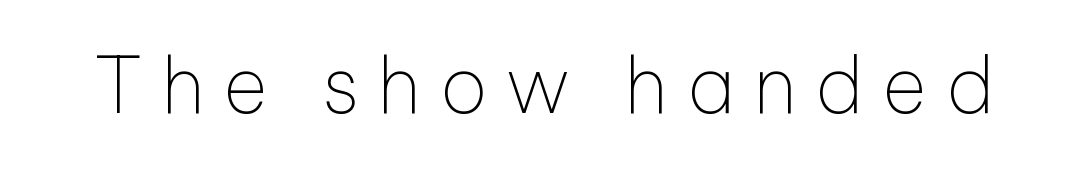
{"serif": "no", "italic": "no", "bold": "no", "weight": "thin", "width": "normal", "stroke_contrast": "low", "x_height": "medium", "monospaced": "no", "underline": "no", "letter_spacing": "wide", "letter_spacing_em": 0.24, "glyph_px": 77}
